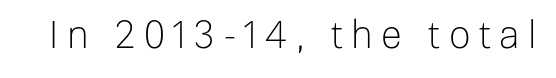
{"serif": "no", "italic": "no", "bold": "no", "weight": "light", "width": "normal", "stroke_contrast": "low", "x_height": "medium", "monospaced": "no", "underline": "no", "letter_spacing": "wide", "letter_spacing_em": 0.22, "glyph_px": 38}
